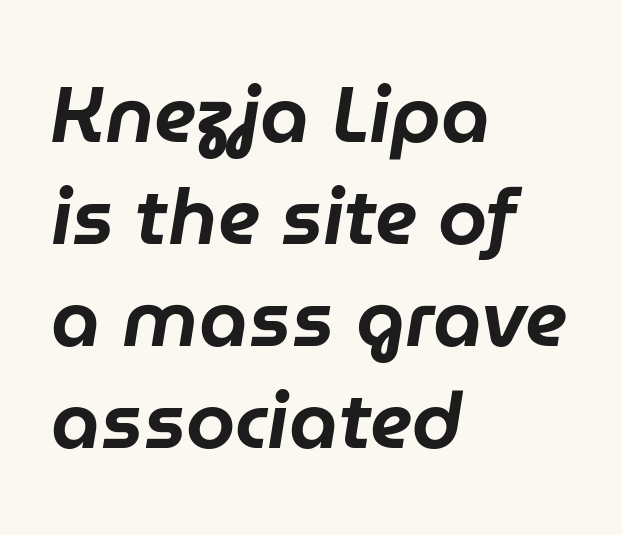
Q: Is the text italic (slanted)? A: Yes, it leans right by about 9 degrees.
Q: Is the text underlined? A: No.
Q: How is the paragraph aligned? A: Left-aligned.
Q: Is the spacing between letters normal or unusually wide? A: Normal.
Q: Is the spacing between lines tight, normal or loose? A: Normal.
Q: Width (condensed, normal, or wide)? A: Normal.
Q: Stroke contrast? A: Low.
Q: x-height? A: Medium.
Q: Monospaced? A: No.
